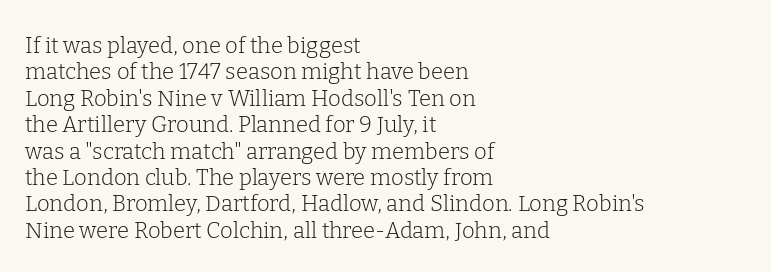
The image shows 22 px text type, upright; set left-aligned, line spacing 1.2x, normal letter spacing, not underlined.
